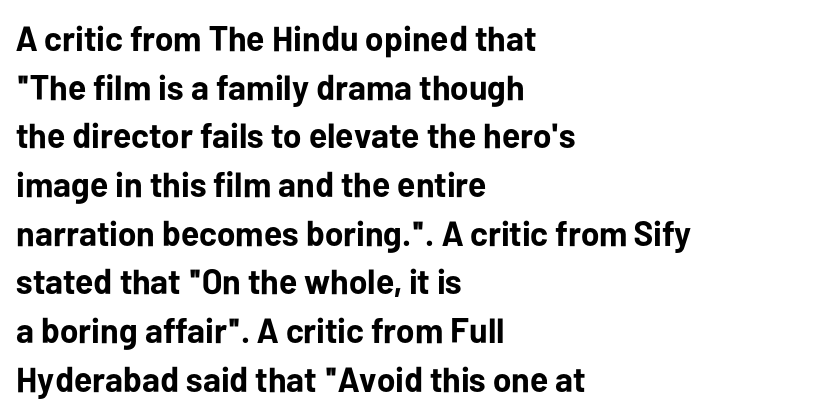
The image shows 35 px bold sans-serif type, upright; set left-aligned, normal line spacing (1.39x), normal letter spacing, not underlined; low stroke contrast and a medium x-height.
